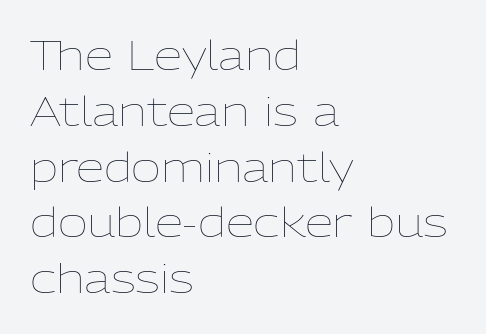
{"italic": "no", "bold": "no", "weight": "thin", "width": "normal", "stroke_contrast": "low", "x_height": "medium", "monospaced": "no", "underline": "no", "align": "left", "line_spacing": "normal", "line_spacing_ratio": 1.36, "letter_spacing": "normal", "letter_spacing_em": 0.0, "glyph_px": 41}
